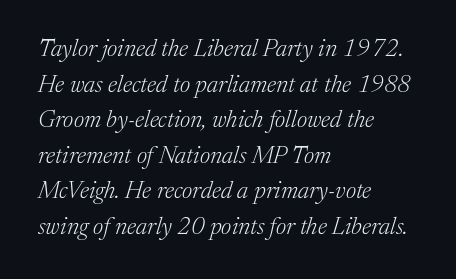
The image shows 24 px text type, italic (leaning right); set left-aligned, normal line spacing (1.48x), normal letter spacing, not underlined.
